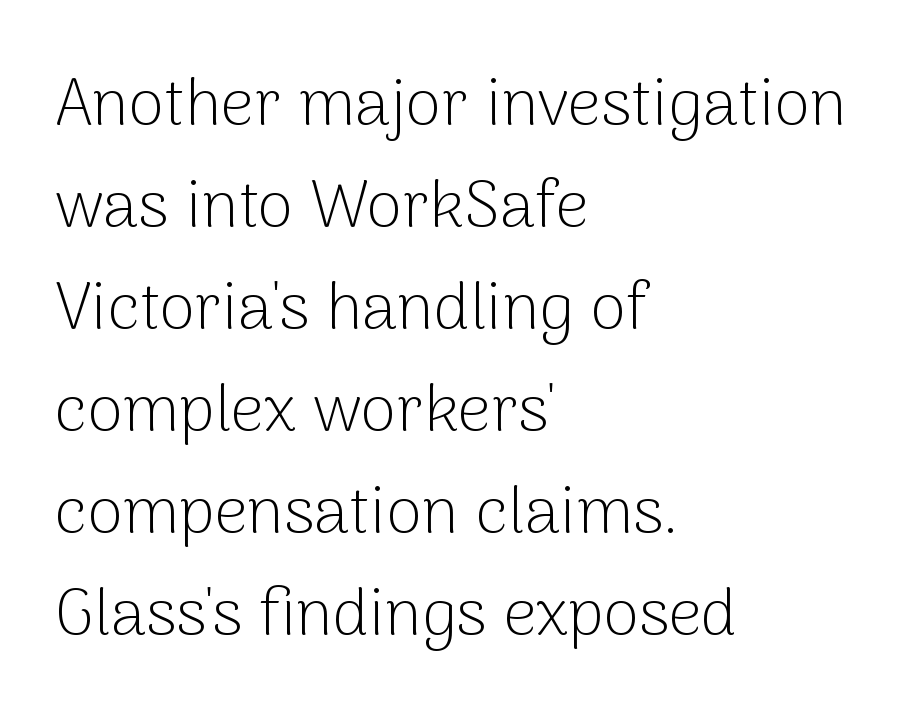
{"serif": "no", "italic": "no", "bold": "no", "weight": "light", "width": "normal", "stroke_contrast": "low", "x_height": "medium", "monospaced": "no", "underline": "no", "align": "left", "line_spacing": "normal", "line_spacing_ratio": 1.57, "letter_spacing": "normal", "letter_spacing_em": 0.0, "glyph_px": 65}
